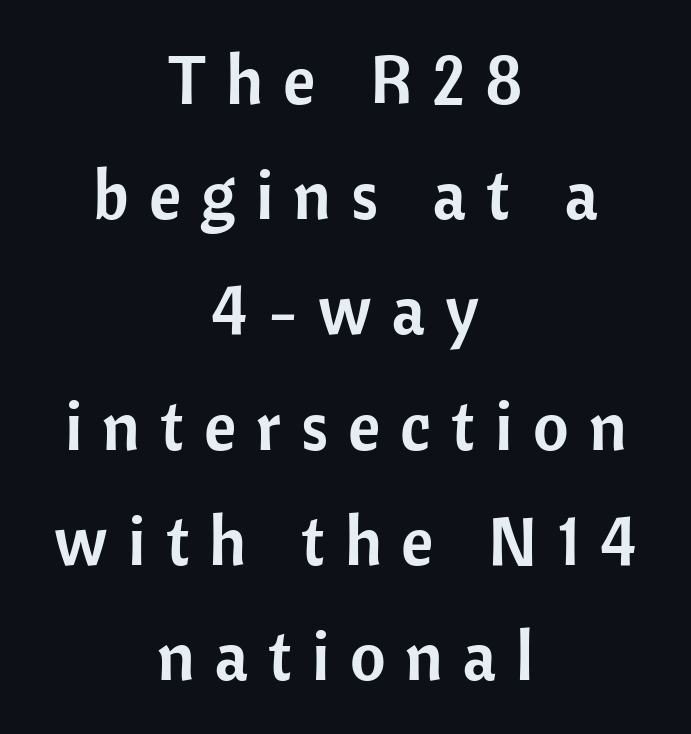
Q: Is the text italic (slanted)? A: No, it is upright.
Q: Is the typeface a serif or a sans-serif typeface? A: Sans-serif.
Q: Is the text underlined? A: No.
Q: How is the paragraph aligned? A: Centered.
Q: Is the spacing between letters normal or unusually wide? A: Unusually wide.
Q: Is the spacing between lines tight, normal or loose? A: Normal.
Q: Width (condensed, normal, or wide)? A: Normal.
Q: Stroke contrast? A: Low.
Q: x-height? A: Medium.
Q: Monospaced? A: No.
